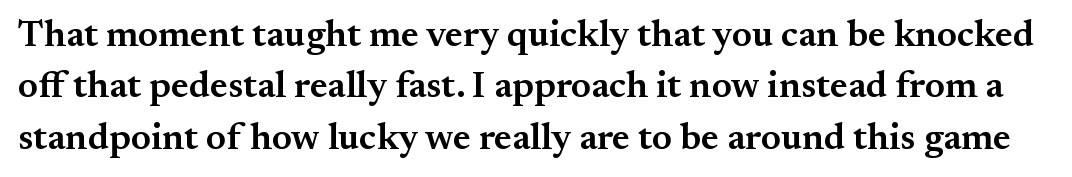
{"serif": "yes", "italic": "no", "bold": "semi", "weight": "semibold", "width": "normal", "stroke_contrast": "medium", "x_height": "small", "monospaced": "no", "underline": "no", "line_spacing": "normal", "line_spacing_ratio": 1.39, "letter_spacing": "normal", "letter_spacing_em": 0.0, "glyph_px": 37}
